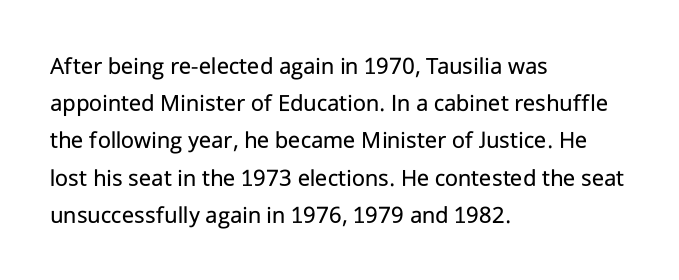
The image shows 25 px text type, upright; set left-aligned, normal line spacing (1.49x), normal letter spacing, not underlined.
